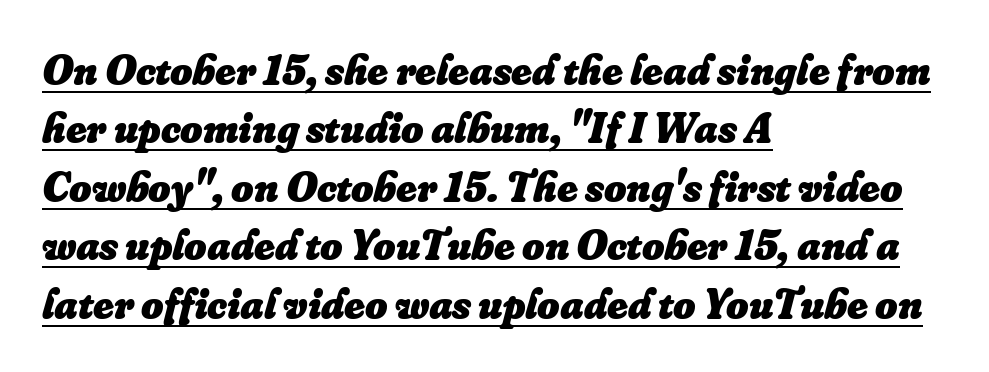
Nothing unusual about the tracking: characters are spaced as the font intends. This sample uses an oblique cut, with every glyph tilted off the vertical. Honestly, the row spacing looks completely unremarkable. Alignment: flush left. Honestly, the underline is the first thing you notice here. A typesetter would call this proportional, since set widths differ per character.
